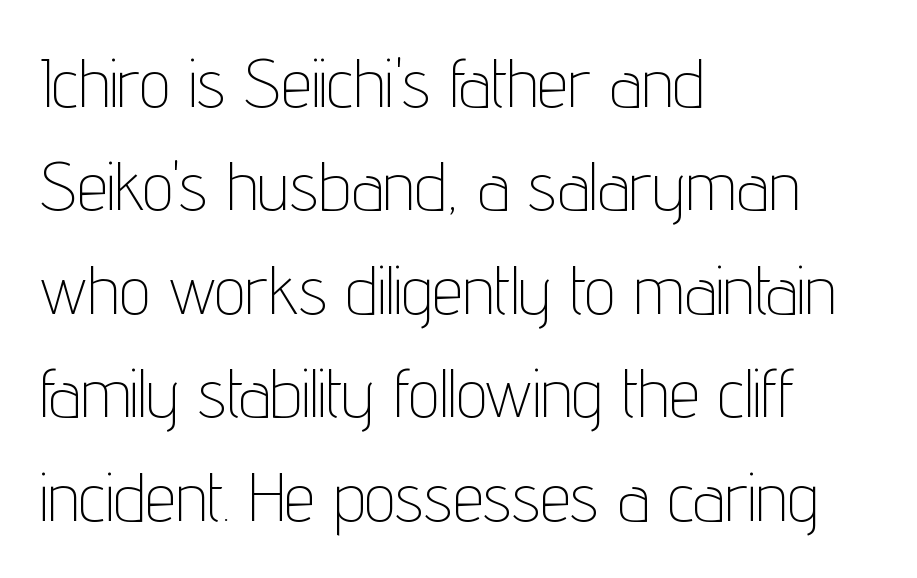
The image shows 69 px thin, condensed sans-serif type, upright; set left-aligned, normal line spacing (1.5x), normal letter spacing, not underlined; low stroke contrast and a medium x-height.
